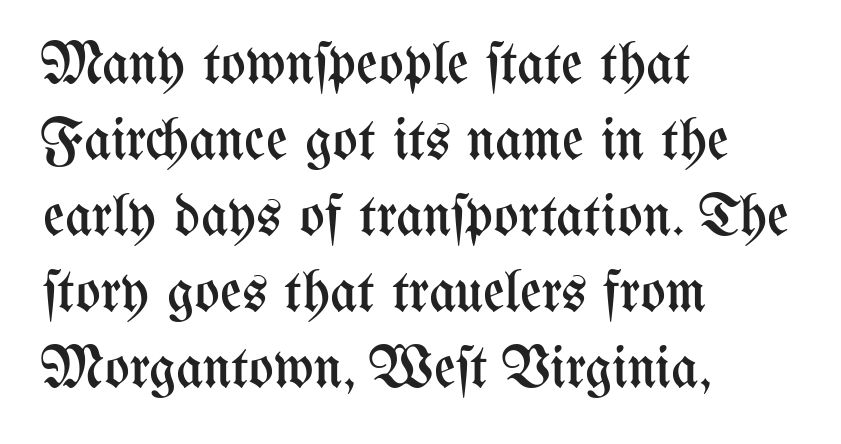
{"italic": "no", "bold": "no", "weight": "regular", "width": "condensed", "stroke_contrast": "medium", "x_height": "medium", "monospaced": "no", "underline": "no", "align": "left", "line_spacing": "normal", "line_spacing_ratio": 1.29, "letter_spacing": "normal", "letter_spacing_em": 0.0, "glyph_px": 59}
